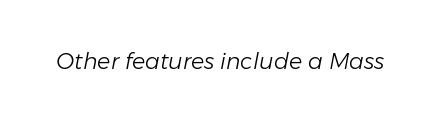
The image shows 22 px text type, italic (leaning right); set normal letter spacing, not underlined.
